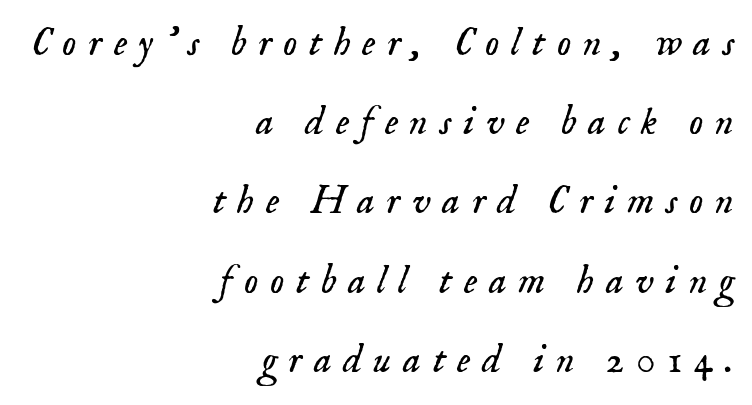
The designer went with a serif here, giving each stem small feet. Do the characters align in a grid? No, the font is proportional. Substantial extra tracking has been applied to these lines. Style check: oblique. Line endings align vertically; line beginnings do not. The strip under each line holds only bare page.
